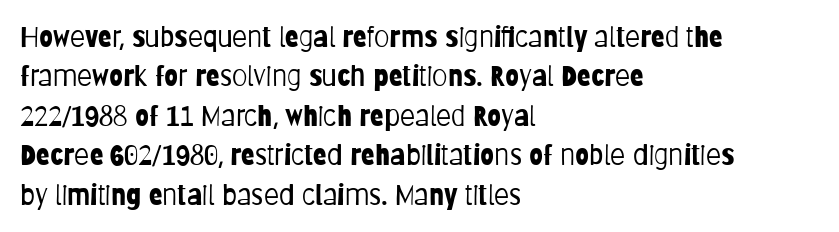
{"serif": "no", "italic": "no", "bold": "no", "weight": "light", "width": "condensed", "stroke_contrast": "low", "x_height": "large", "monospaced": "no", "underline": "no", "align": "left", "line_spacing": "normal", "line_spacing_ratio": 1.41, "letter_spacing": "normal", "letter_spacing_em": 0.0, "glyph_px": 28}
